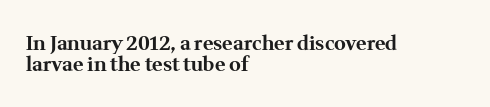
Q: Is the text bold? A: Yes.
Q: Is the text italic (slanted)? A: No, it is upright.
Q: Is the text underlined? A: No.
Q: How is the paragraph aligned? A: Left-aligned.
Q: Is the spacing between letters normal or unusually wide? A: Normal.
Q: Is the spacing between lines tight, normal or loose? A: Tight.
